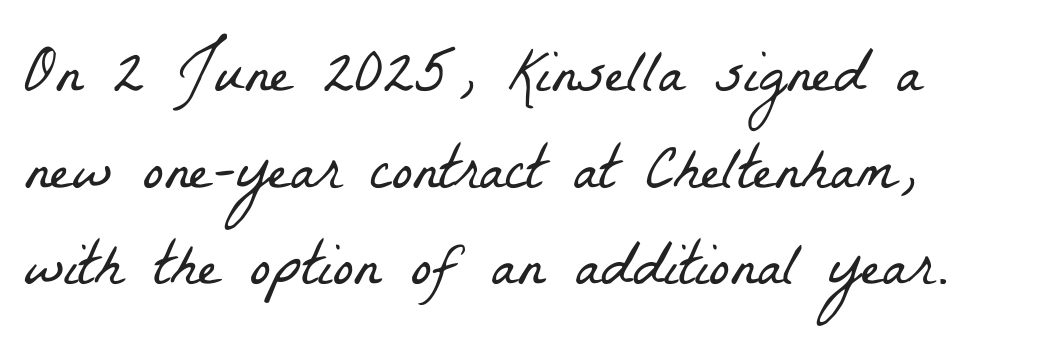
{"serif": "yes", "bold": "no", "weight": "light", "width": "condensed", "stroke_contrast": "low", "x_height": "medium", "monospaced": "no", "underline": "no", "align": "left", "line_spacing": "normal", "line_spacing_ratio": 1.56, "letter_spacing": "normal", "letter_spacing_em": 0.0, "glyph_px": 62}
